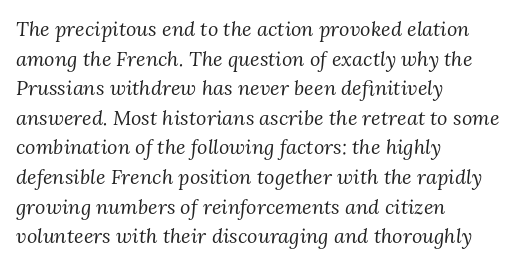
{"italic": "yes", "lean": "right", "slant_degrees": 3, "bold": "no", "underline": "no", "align": "left", "line_spacing": "normal", "line_spacing_ratio": 1.48, "letter_spacing": "normal", "letter_spacing_em": 0.0, "glyph_px": 20}
